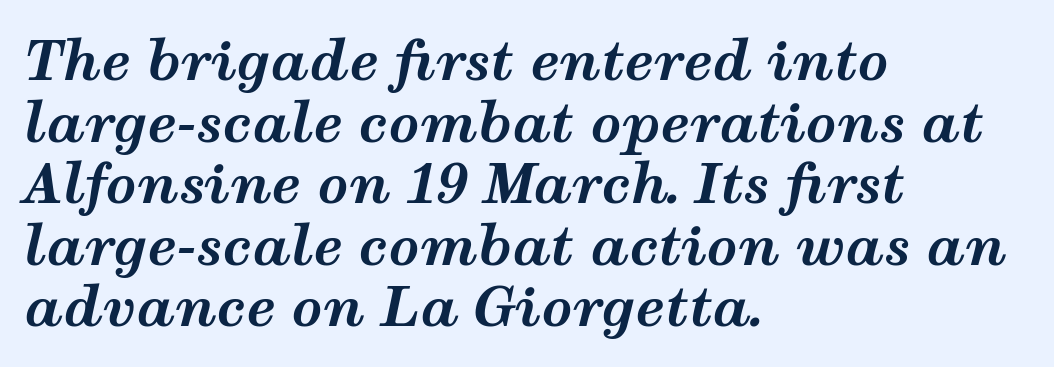
{"italic": "yes", "lean": "right", "slant_degrees": 12, "bold": "yes", "weight": "bold", "width": "wide", "stroke_contrast": "medium", "x_height": "medium", "monospaced": "no", "underline": "no", "align": "left", "line_spacing": "tight", "line_spacing_ratio": 1.14, "letter_spacing": "normal", "letter_spacing_em": 0.0, "glyph_px": 54}
